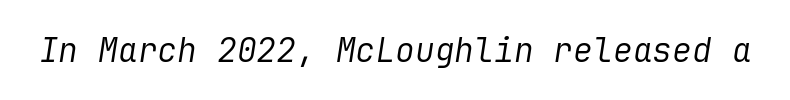
Q: Is the text bold? A: No.
Q: Is the text italic (slanted)? A: Yes, it leans right by about 9 degrees.
Q: Is the text underlined? A: No.
Q: Is the spacing between letters normal or unusually wide? A: Normal.
Q: Width (condensed, normal, or wide)? A: Normal.
Q: Stroke contrast? A: Low.
Q: x-height? A: Medium.
